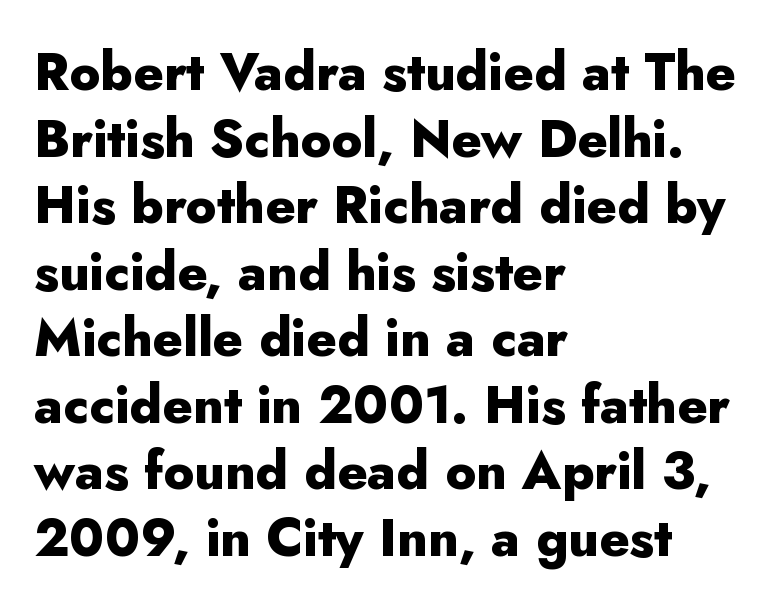
Q: Is the text bold? A: Yes.
Q: Is the text italic (slanted)? A: No, it is upright.
Q: Is the typeface a serif or a sans-serif typeface? A: Sans-serif.
Q: Is the text underlined? A: No.
Q: How is the paragraph aligned? A: Left-aligned.
Q: Is the spacing between letters normal or unusually wide? A: Normal.
Q: Is the spacing between lines tight, normal or loose? A: Normal.
Q: Width (condensed, normal, or wide)? A: Normal.
Q: Stroke contrast? A: Low.
Q: x-height? A: Small.
Q: Monospaced? A: No.
